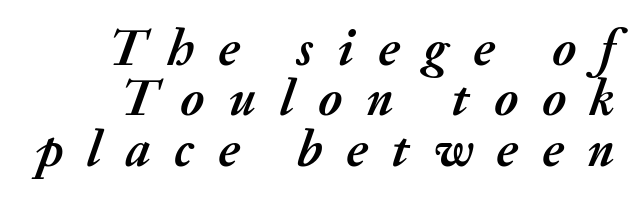
Q: Is the text bold? A: Yes.
Q: Is the text italic (slanted)? A: Yes, it leans right by about 20 degrees.
Q: Is the text underlined? A: No.
Q: Is the spacing between letters normal or unusually wide? A: Unusually wide.
Q: Is the spacing between lines tight, normal or loose? A: Tight.
Q: Width (condensed, normal, or wide)? A: Normal.
Q: Stroke contrast? A: Medium.
Q: x-height? A: Medium.
Q: Monospaced? A: No.
